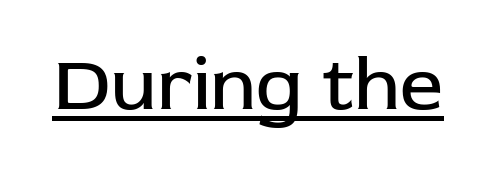
{"serif": "no", "italic": "no", "bold": "no", "weight": "regular", "width": "normal", "stroke_contrast": "low", "x_height": "medium", "monospaced": "no", "underline": "yes", "letter_spacing": "normal", "letter_spacing_em": 0.0, "glyph_px": 77}
